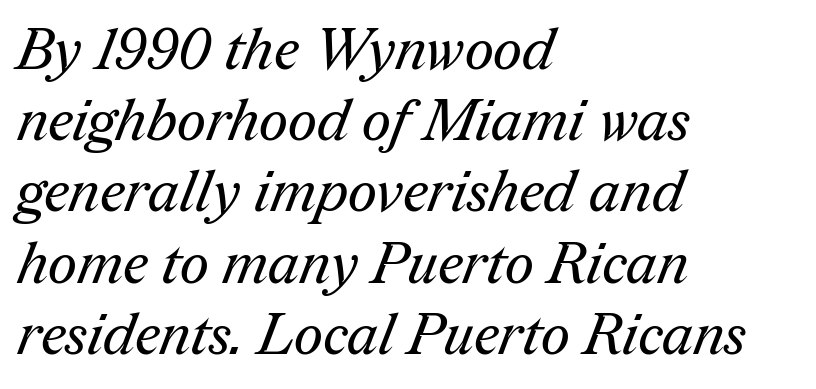
Q: Is the text bold? A: No.
Q: Is the typeface a serif or a sans-serif typeface? A: Serif.
Q: Is the text underlined? A: No.
Q: How is the paragraph aligned? A: Left-aligned.
Q: Is the spacing between letters normal or unusually wide? A: Normal.
Q: Is the spacing between lines tight, normal or loose? A: Normal.
Q: Width (condensed, normal, or wide)? A: Normal.
Q: Stroke contrast? A: Medium.
Q: x-height? A: Medium.
Q: Monospaced? A: No.
